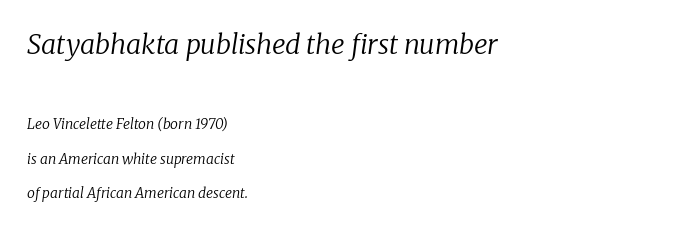
{"italic": "yes", "lean": "right", "slant_degrees": 8, "bold": "no", "underline": "no", "align": "left", "line_spacing": "loose", "line_spacing_ratio": 2.47, "letter_spacing": "normal", "letter_spacing_em": 0.0, "larger_block": "first", "size_ratio": 1.93, "glyph_px": 27}
